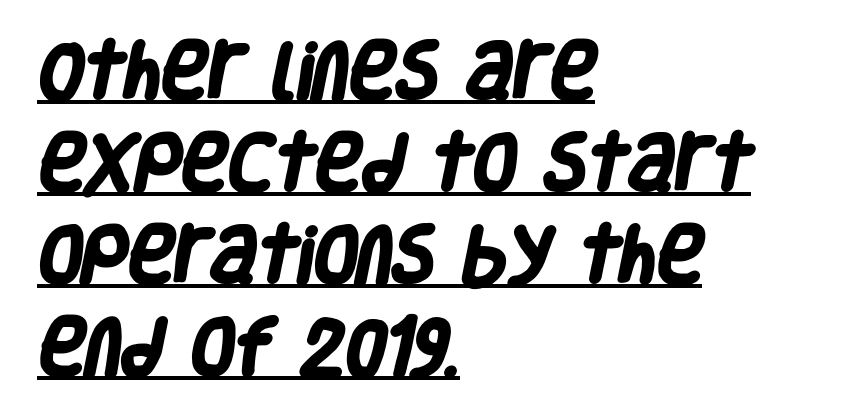
Q: Is the text bold? A: Yes.
Q: Is the typeface a serif or a sans-serif typeface? A: Sans-serif.
Q: Is the text underlined? A: Yes.
Q: How is the paragraph aligned? A: Left-aligned.
Q: Is the spacing between letters normal or unusually wide? A: Normal.
Q: Is the spacing between lines tight, normal or loose? A: Normal.
Q: Width (condensed, normal, or wide)? A: Condensed.
Q: Stroke contrast? A: Low.
Q: x-height? A: Large.
Q: Monospaced? A: No.
